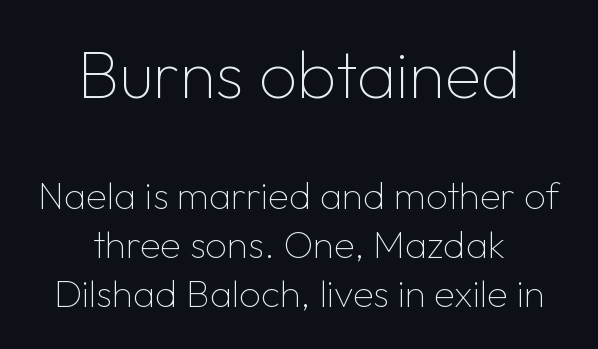
The image shows 67 px thin sans-serif type, upright; set centered, normal line spacing (1.29x), normal letter spacing, not underlined; the first (top) block is 1.76x larger; low stroke contrast and a medium x-height.
